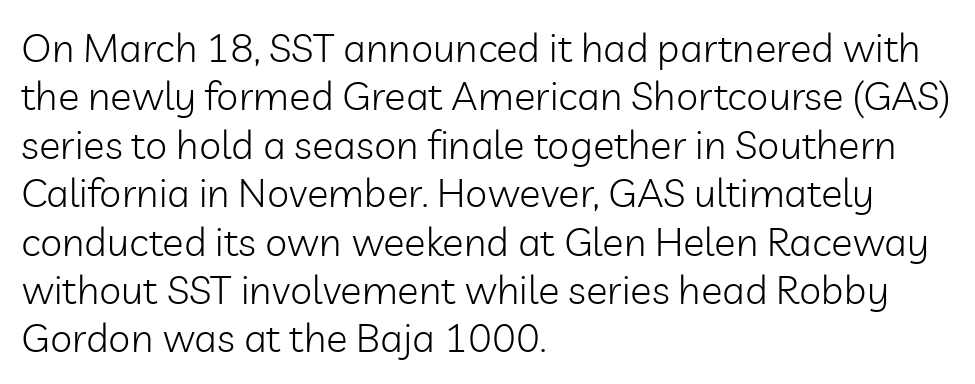
This sample uses plain, unmodified letter spacing. Varying glyph widths throughout — classic text-font behaviour. Classification — sans serif. The lettering holds an erect, upright posture throughout. The letters look calm and open, with moderate or lighter stems. The compositor pushed each line to the left boundary.
